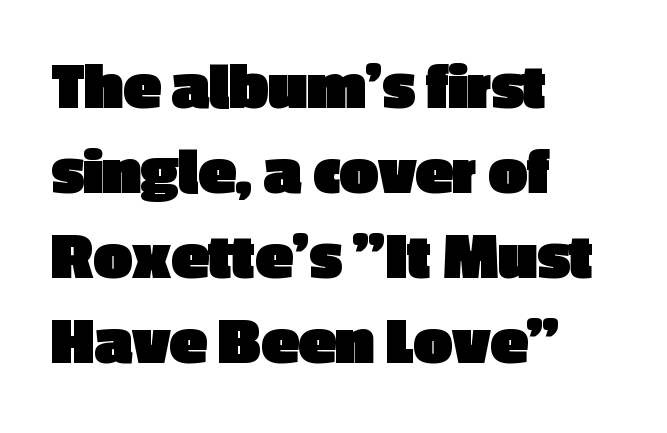
Q: Is the text bold? A: Yes.
Q: Is the text italic (slanted)? A: No, it is upright.
Q: Is the typeface a serif or a sans-serif typeface? A: Sans-serif.
Q: Is the text underlined? A: No.
Q: How is the paragraph aligned? A: Left-aligned.
Q: Is the spacing between letters normal or unusually wide? A: Normal.
Q: Is the spacing between lines tight, normal or loose? A: Normal.
Q: Width (condensed, normal, or wide)? A: Normal.
Q: x-height? A: Medium.
Q: Monospaced? A: No.
